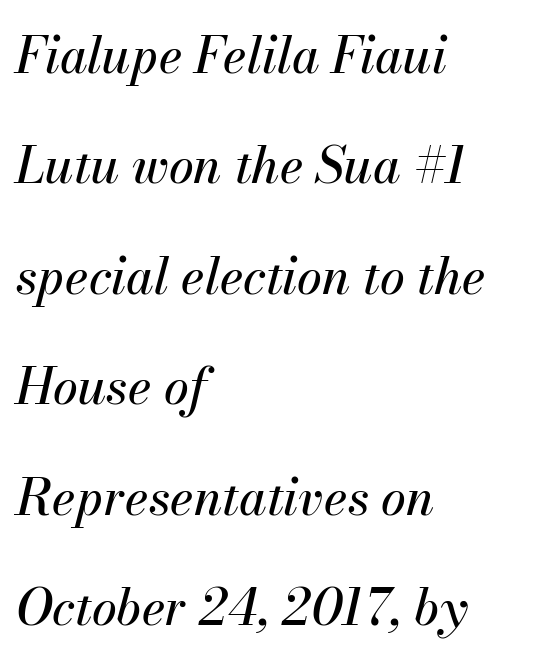
The rendering uses natural spacing where letterforms have individual widths. This block would shrink considerably if given ordinary leading; it's expanded now. The specimen omits any rule beneath the text block's lines. Tracking here is standard; glyphs follow each other at the usual distance.
